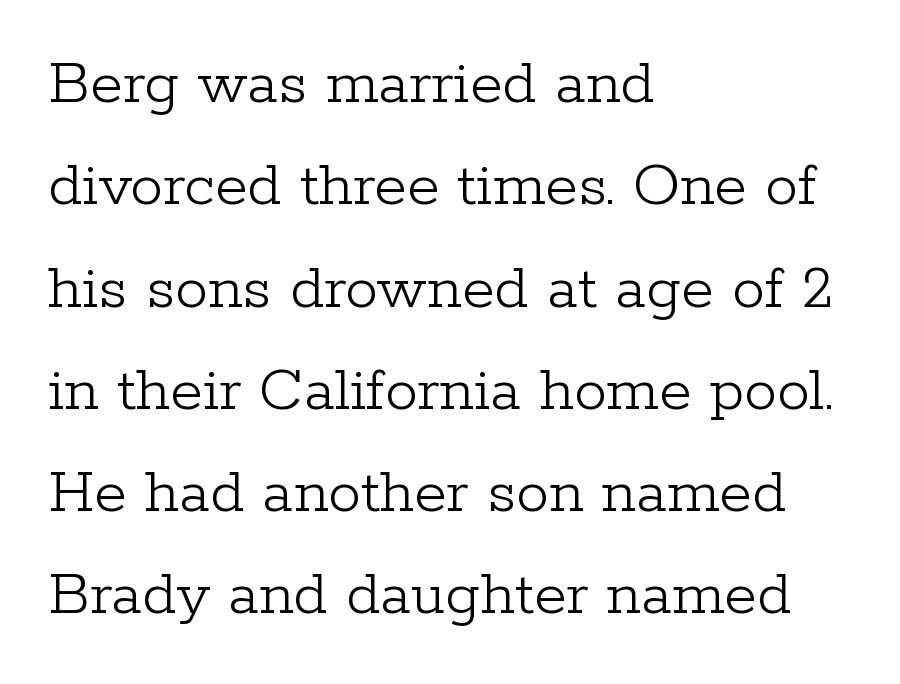
The typesetting does not lean heavy: it is not bold. Inter-character spacing is left at the font's built-in metrics. Varying glyph widths throughout — classic text-font behaviour. Stroke terminals: seriffed. Tall strokes in this sample are plumb rather than angled. Line spacing here is normal.
